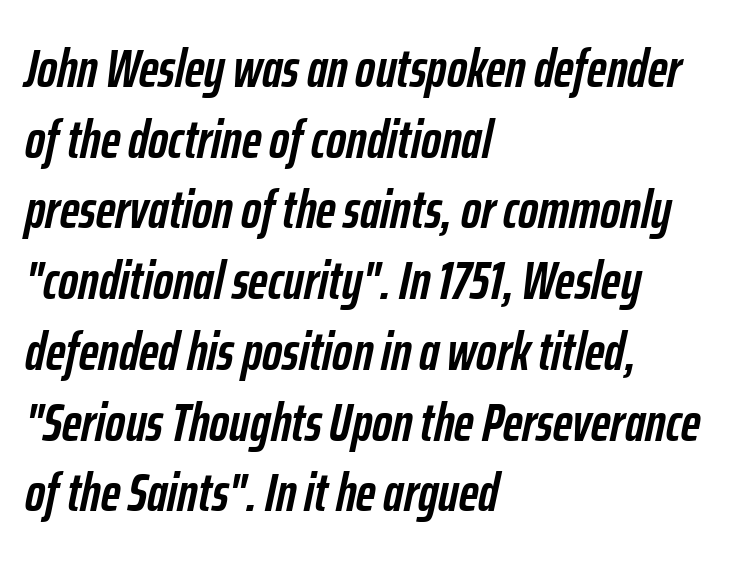
The image shows 54 px semibold, condensed type, italic (leaning right); set left-aligned, normal line spacing (1.31x), normal letter spacing, not underlined; low stroke contrast and a medium x-height.
